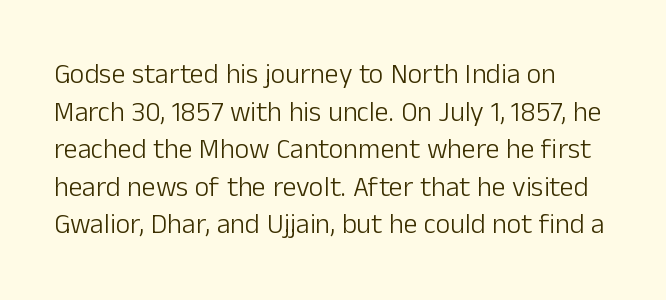
Underlining? Definitely not there. A light-to-regular cut is what we see here. Short note: letters normally spaced. It's the straight-up-and-down kind of type.
